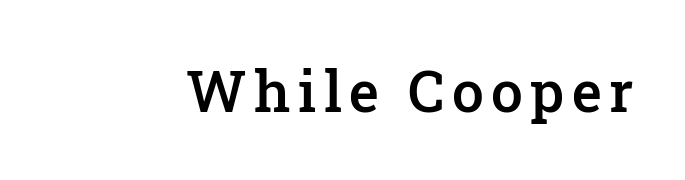
Q: Is the text bold? A: Semi-bold.
Q: Is the text italic (slanted)? A: No, it is upright.
Q: Is the typeface a serif or a sans-serif typeface? A: Serif.
Q: Is the text underlined? A: No.
Q: Width (condensed, normal, or wide)? A: Normal.
Q: Stroke contrast? A: Low.
Q: x-height? A: Medium.
Q: Monospaced? A: No.
